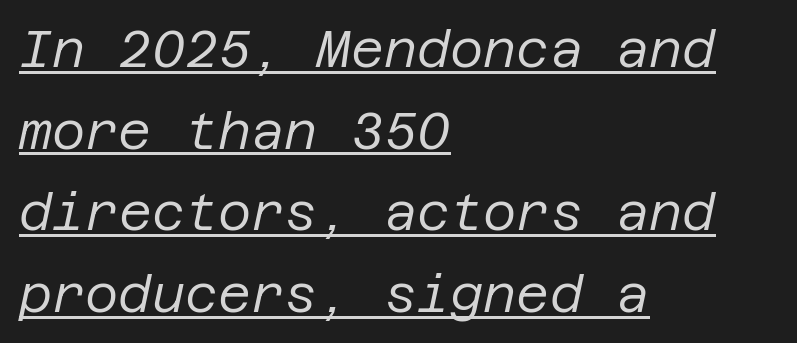
Q: Is the text bold? A: No.
Q: Is the text italic (slanted)? A: Yes, it leans right by about 12 degrees.
Q: Is the text underlined? A: Yes.
Q: How is the paragraph aligned? A: Left-aligned.
Q: Is the spacing between letters normal or unusually wide? A: Normal.
Q: Is the spacing between lines tight, normal or loose? A: Normal.
Q: Width (condensed, normal, or wide)? A: Normal.
Q: Stroke contrast? A: Low.
Q: x-height? A: Large.
